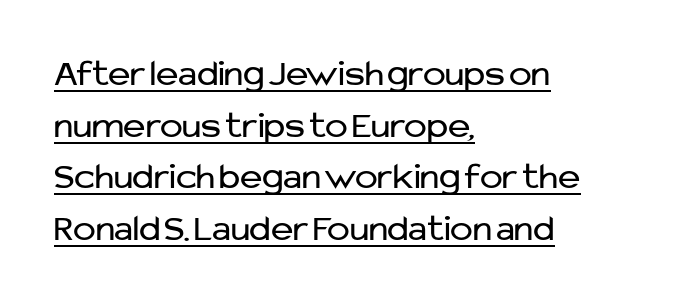
The type is set solid horizontally, with unmodified tracking. Leading matches the norm, producing a regular column. The characters display no serif detailing; their extremities are plain. Italic? Not at all — the glyphs are vertical.
